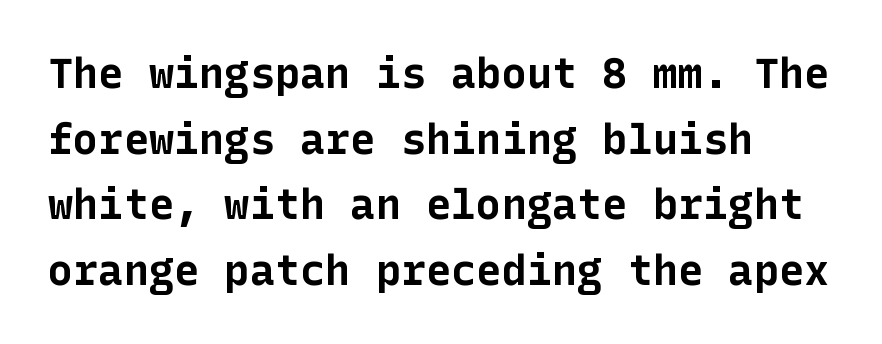
Q: Is the text bold? A: Yes.
Q: Is the text italic (slanted)? A: No, it is upright.
Q: Is the typeface a serif or a sans-serif typeface? A: Sans-serif.
Q: Is the text underlined? A: No.
Q: How is the paragraph aligned? A: Left-aligned.
Q: Is the spacing between letters normal or unusually wide? A: Normal.
Q: Is the spacing between lines tight, normal or loose? A: Normal.
Q: Width (condensed, normal, or wide)? A: Normal.
Q: Stroke contrast? A: Low.
Q: x-height? A: Medium.
